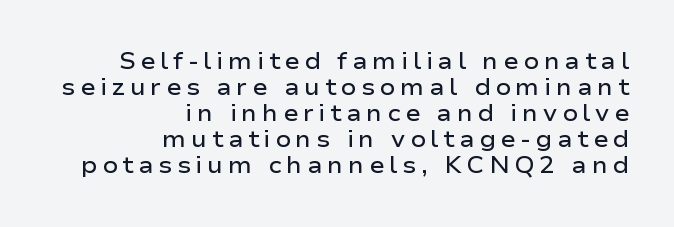
Q: Is the text bold? A: Semi-bold.
Q: Is the text italic (slanted)? A: No, it is upright.
Q: Is the text underlined? A: No.
Q: How is the paragraph aligned? A: Right-aligned.
Q: Is the spacing between letters normal or unusually wide? A: Unusually wide.
Q: Is the spacing between lines tight, normal or loose? A: Tight.
